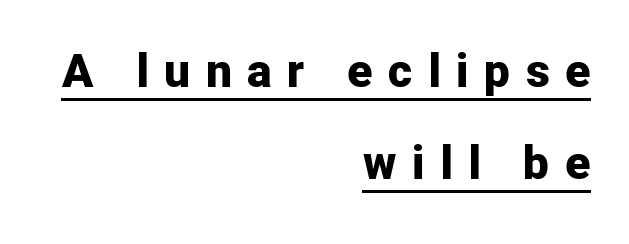
{"serif": "no", "italic": "no", "bold": "yes", "weight": "bold", "width": "normal", "stroke_contrast": "low", "x_height": "medium", "monospaced": "no", "underline": "yes", "align": "right", "line_spacing": "loose", "line_spacing_ratio": 2.01, "letter_spacing": "wide", "letter_spacing_em": 0.34, "glyph_px": 46}
